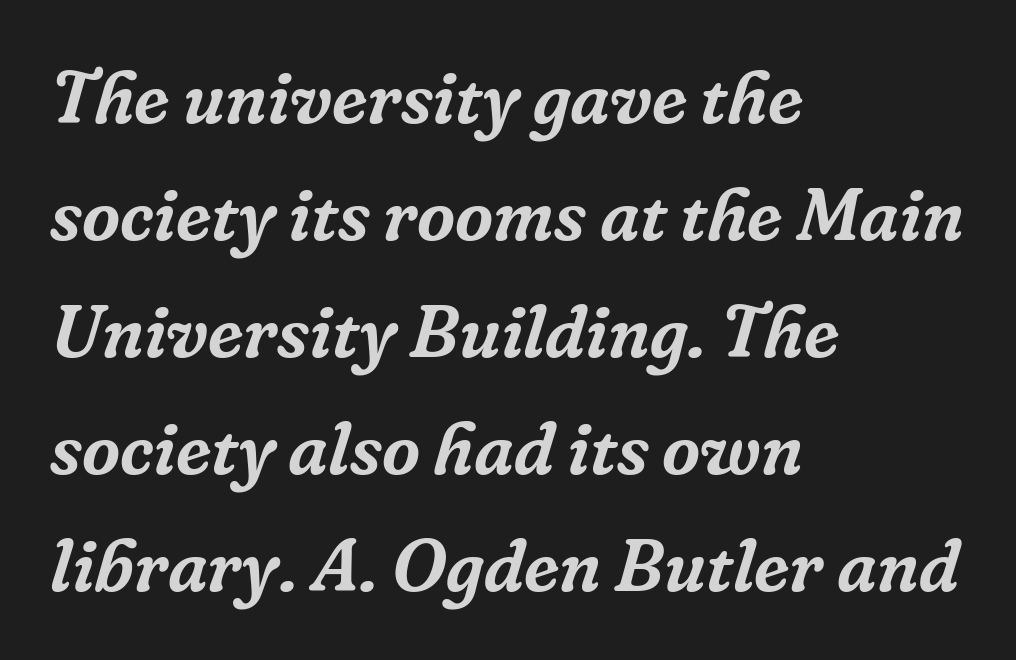
Honestly, there is no underline to notice here at all. Whoever set this chose a conventional vertical rhythm. These lines are set flush left with a ragged right edge. The whole block is typeset with a tilt. Small tapered or slab feet sit at the stroke ends, so this counts as serif. Nobody touched the tracking dial on this one.
